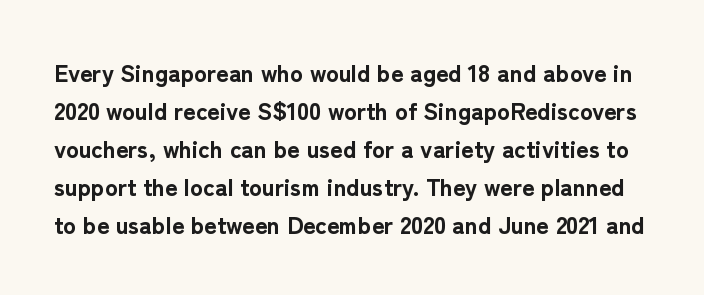
The image shows 24 px bold type, upright; set normal line spacing (1.58x), normal letter spacing, not underlined.
